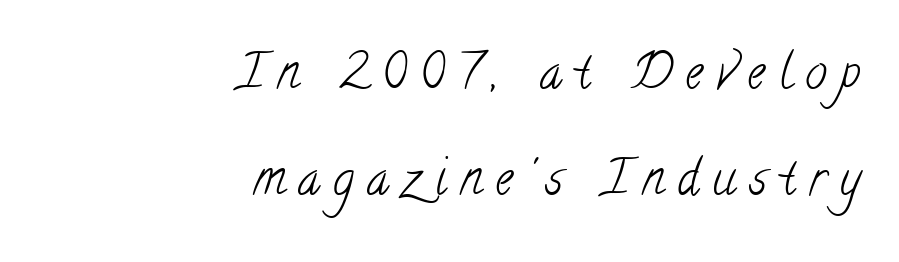
Q: Is the text bold? A: No.
Q: Is the typeface a serif or a sans-serif typeface? A: Serif.
Q: Is the text underlined? A: No.
Q: How is the paragraph aligned? A: Right-aligned.
Q: Is the spacing between letters normal or unusually wide? A: Unusually wide.
Q: Is the spacing between lines tight, normal or loose? A: Loose.
Q: Width (condensed, normal, or wide)? A: Condensed.
Q: Stroke contrast? A: Low.
Q: x-height? A: Small.
Q: Monospaced? A: No.
